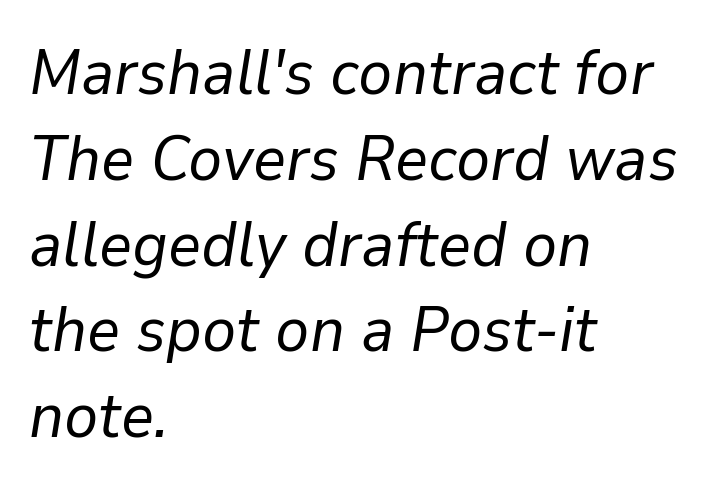
In CSS terms this would be text-align: left. The line-height multiplier appears to be the usual default. The strokes are not fattened; the text isn't bold. The passage shown leans; its letterforms are oblique.
